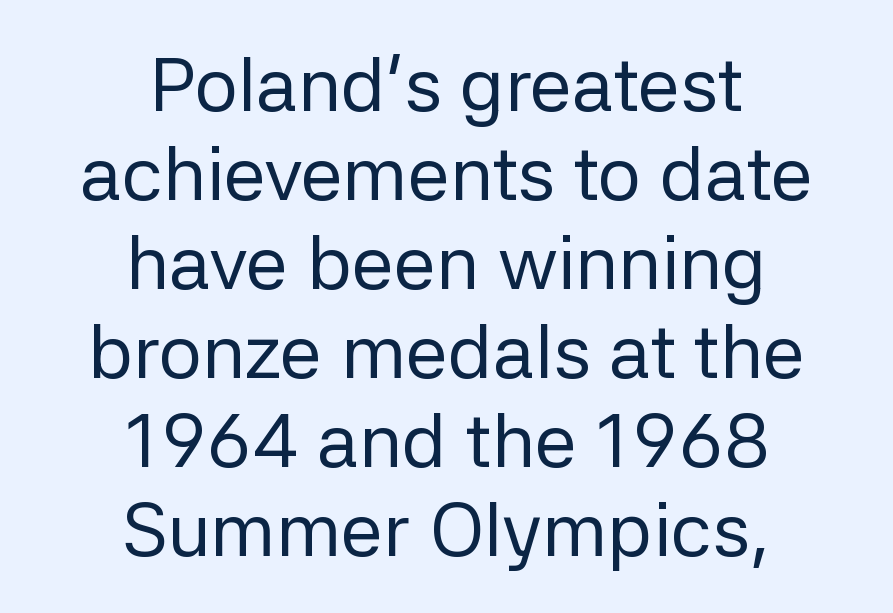
{"serif": "no", "italic": "no", "bold": "no", "weight": "regular", "width": "normal", "stroke_contrast": "low", "x_height": "medium", "monospaced": "no", "underline": "no", "align": "center", "line_spacing_ratio": 1.17, "letter_spacing": "normal", "letter_spacing_em": 0.0, "glyph_px": 76}
